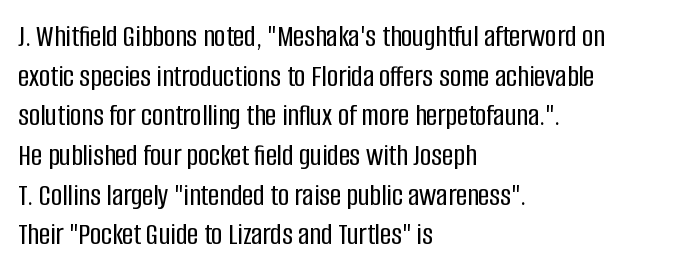
The image shows 31 px condensed sans-serif type, upright; set left-aligned, normal line spacing (1.28x), normal letter spacing, not underlined; low stroke contrast and a large x-height.
